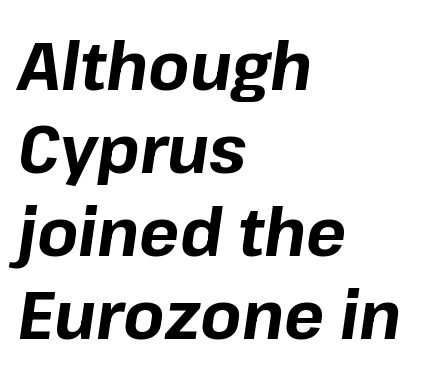
{"italic": "yes", "lean": "right", "slant_degrees": 8, "bold": "yes", "weight": "bold", "width": "normal", "stroke_contrast": "low", "x_height": "medium", "monospaced": "no", "underline": "no", "align": "left", "line_spacing_ratio": 1.24, "letter_spacing": "normal", "letter_spacing_em": 0.0, "glyph_px": 67}
